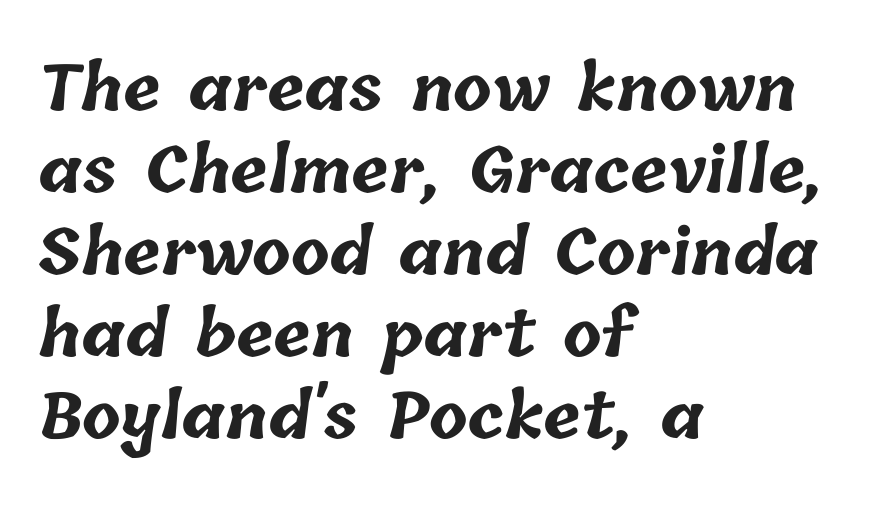
The image shows 63 px bold type; set left-aligned, normal line spacing (1.3x), normal letter spacing, not underlined; low stroke contrast and a medium x-height.
